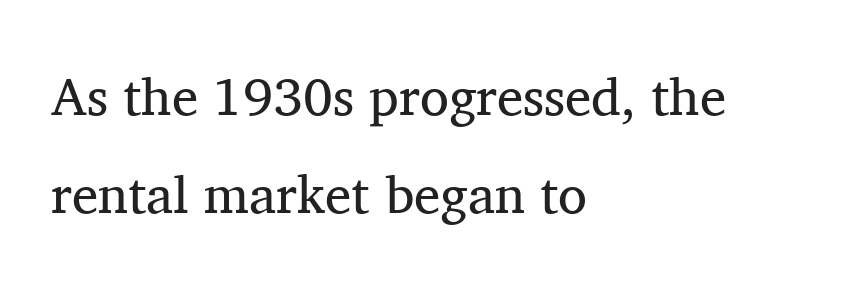
{"serif": "yes", "italic": "no", "bold": "no", "weight": "regular", "width": "normal", "stroke_contrast": "medium", "x_height": "medium", "monospaced": "no", "underline": "no", "align": "left", "line_spacing_ratio": 1.84, "letter_spacing": "normal", "letter_spacing_em": 0.0, "glyph_px": 53}
